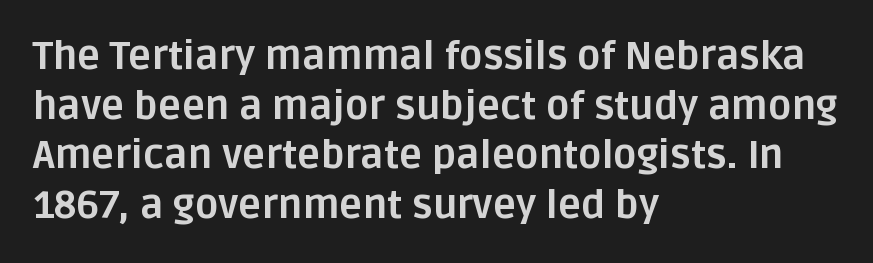
{"serif": "no", "italic": "no", "bold": "yes", "weight": "bold", "width": "normal", "stroke_contrast": "low", "x_height": "large", "monospaced": "no", "underline": "no", "align": "left", "line_spacing": "normal", "line_spacing_ratio": 1.27, "letter_spacing": "normal", "letter_spacing_em": 0.0, "glyph_px": 39}
